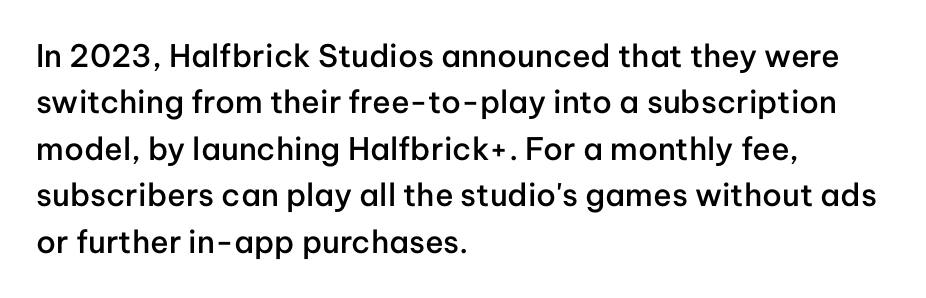
{"serif": "no", "italic": "no", "bold": "semi", "weight": "semibold", "width": "normal", "stroke_contrast": "low", "x_height": "medium", "monospaced": "no", "underline": "no", "align": "left", "line_spacing": "normal", "line_spacing_ratio": 1.5, "letter_spacing": "normal", "letter_spacing_em": 0.0, "glyph_px": 31}
